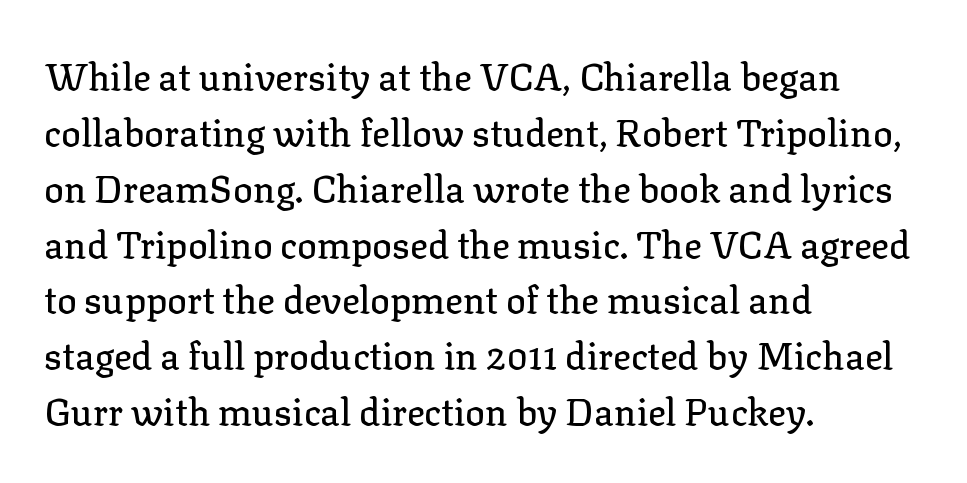
Q: Is the text italic (slanted)? A: No, it is upright.
Q: Is the typeface a serif or a sans-serif typeface? A: Serif.
Q: Is the text underlined? A: No.
Q: How is the paragraph aligned? A: Left-aligned.
Q: Is the spacing between letters normal or unusually wide? A: Normal.
Q: Is the spacing between lines tight, normal or loose? A: Normal.
Q: Width (condensed, normal, or wide)? A: Normal.
Q: Stroke contrast? A: Low.
Q: x-height? A: Medium.
Q: Monospaced? A: No.
